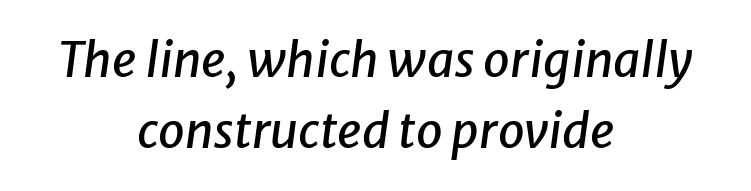
The image shows 48 px text type, italic (leaning right); set centered, normal line spacing (1.47x), normal letter spacing, not underlined; low stroke contrast and a medium x-height.
